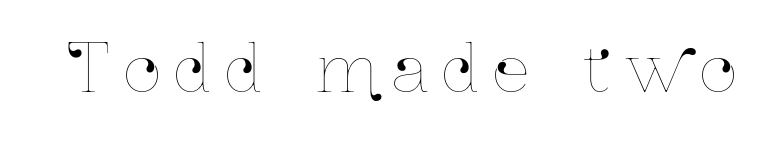
{"italic": "no", "width": "condensed", "stroke_contrast": "low", "x_height": "medium", "monospaced": "no", "underline": "no", "letter_spacing": "wide", "letter_spacing_em": 0.22, "glyph_px": 65}
